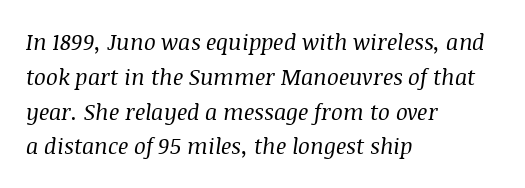
Q: Is the text bold? A: No.
Q: Is the text italic (slanted)? A: Yes, it leans right by about 8 degrees.
Q: Is the text underlined? A: No.
Q: How is the paragraph aligned? A: Left-aligned.
Q: Is the spacing between letters normal or unusually wide? A: Normal.
Q: Is the spacing between lines tight, normal or loose? A: Normal.
